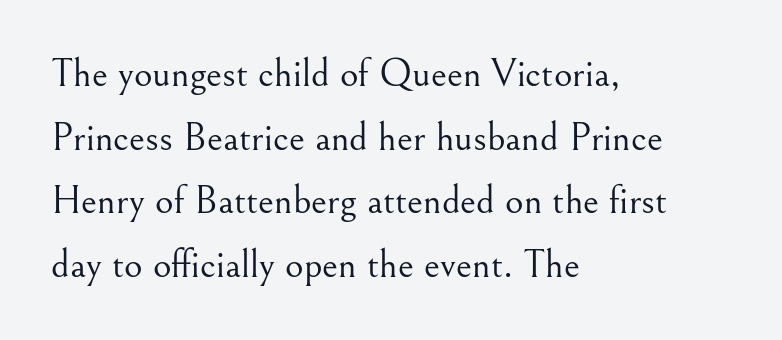
The image shows 40 px light serif type, upright; set left-aligned, normal line spacing (1.59x), normal letter spacing, not underlined; medium stroke contrast and a small x-height.
